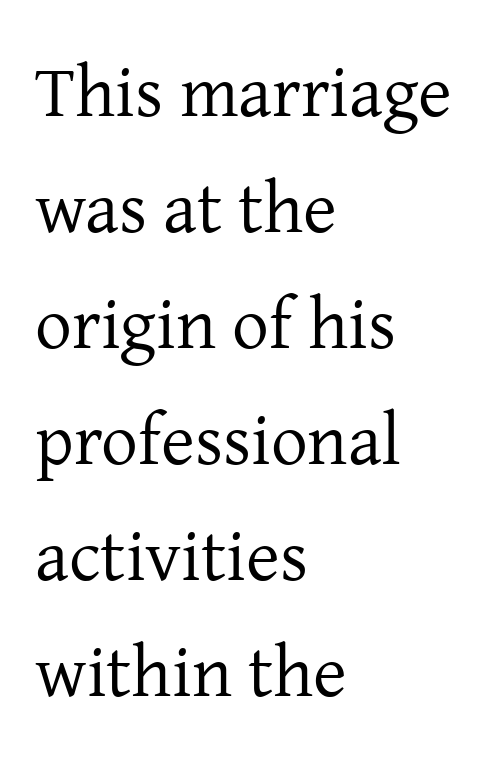
Short note: letters normally spaced. Stroke terminals: seriffed. Is the stroke heavy? The answer is a plain regular-or-lighter. Is this a fixed-width face? No — the glyphs have proportional, varying widths. These lines are set flush left with a ragged right edge.
